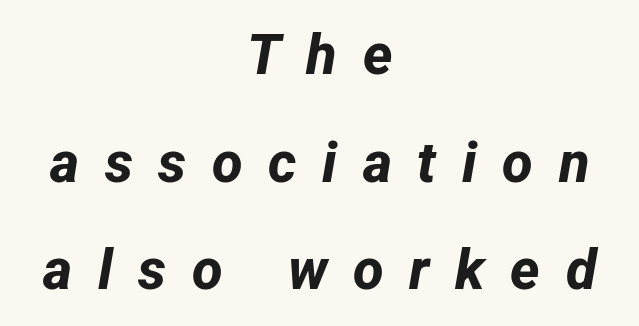
{"serif": "no", "bold": "yes", "weight": "bold", "width": "normal", "stroke_contrast": "low", "x_height": "medium", "monospaced": "no", "underline": "no", "align": "center", "line_spacing": "loose", "line_spacing_ratio": 1.92, "letter_spacing": "wide", "letter_spacing_em": 0.46, "glyph_px": 56}
